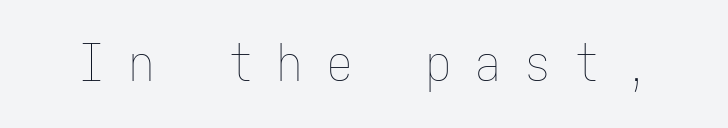
The image shows 50 px thin, condensed type, upright, monospaced; set unusually wide letter spacing (+0.49 em), not underlined; low stroke contrast and a medium x-height.
